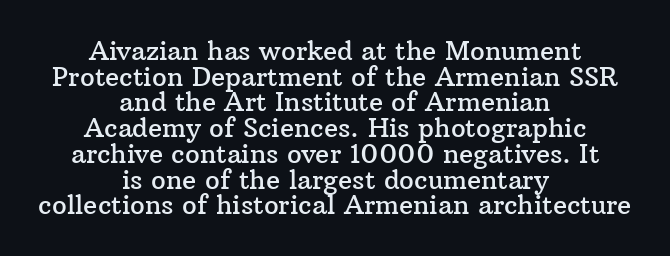
{"italic": "no", "underline": "no", "align": "center", "line_spacing": "tight", "line_spacing_ratio": 0.99, "letter_spacing": "normal", "letter_spacing_em": 0.0, "glyph_px": 26}
